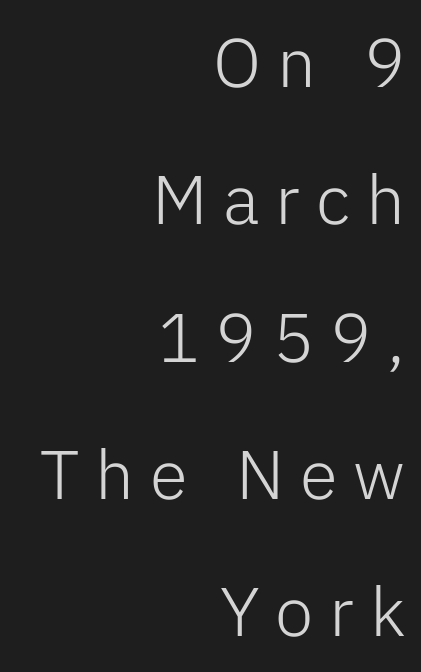
Between one letter and the next there's a generous, obvious gap. The face used here is proportionally spaced, like ordinary book or web type. If you drew a line through each stem, it would be perfectly vertical. A sans-serif font was chosen for this passage. Each new line begins a long way beneath the previous one. Unmarked baselines from the first word to the last.
